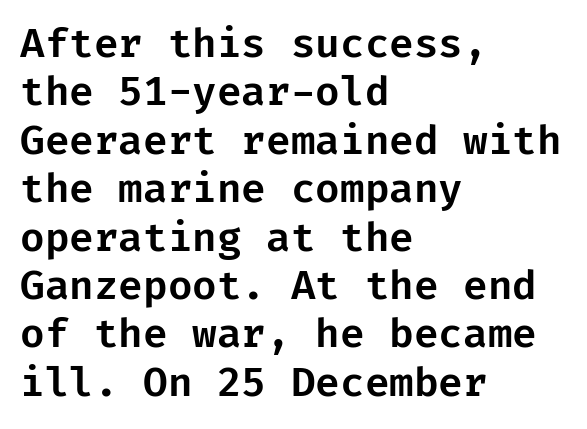
{"serif": "no", "italic": "no", "width": "normal", "stroke_contrast": "low", "x_height": "medium", "underline": "no", "align": "left", "line_spacing_ratio": 1.21, "letter_spacing": "normal", "letter_spacing_em": 0.0, "glyph_px": 40}
